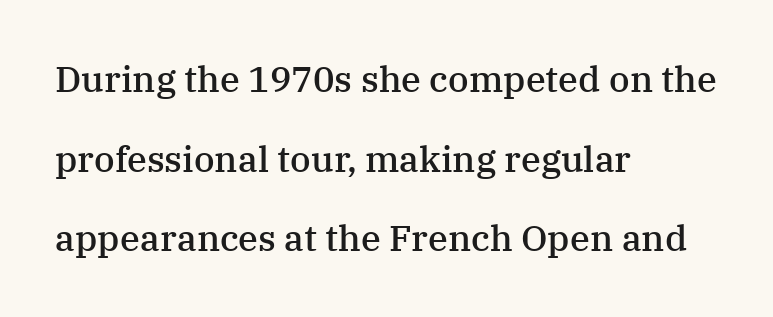
The characters display serif detailing at their extremities. Beneath every word, the page is bare. You could call the tracking neutral — neither tight nor loose. The rendering uses a large line-height, opening up the rows. Emphasis by weight is partial: semibold.
